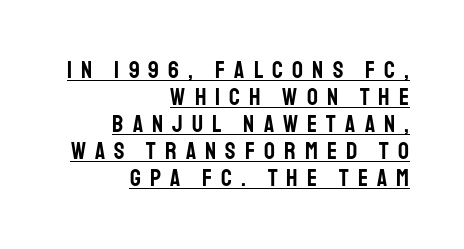
Unlike italic type, these characters show no tilt at all. The tracking reads as deliberately expanded to a designer's eye. The specimen includes a rule beneath the text block's lines. Does the copy run flush right? Yes — the right margin is perfectly even. Summary of vertical rhythm: compact, with narrow interline spacing.
